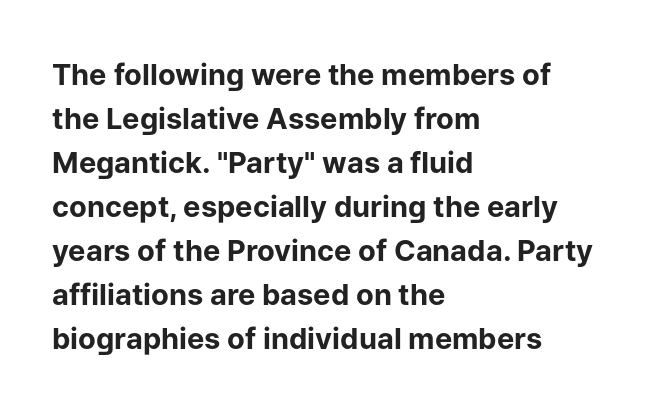
{"serif": "no", "italic": "no", "bold": "yes", "weight": "bold", "width": "normal", "stroke_contrast": "low", "x_height": "medium", "monospaced": "no", "underline": "no", "align": "left", "line_spacing": "normal", "line_spacing_ratio": 1.52, "letter_spacing": "normal", "letter_spacing_em": 0.0, "glyph_px": 29}
